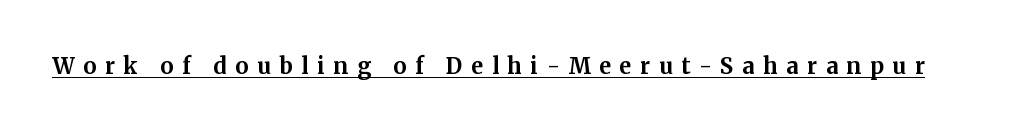
Chunky letters — that's bold for sure. Somebody hit Ctrl+U on this one — the words are underlined. A typesetter would mark this as roman, not italic. What stands out about the letter spacing? Its width — letters are far apart.
